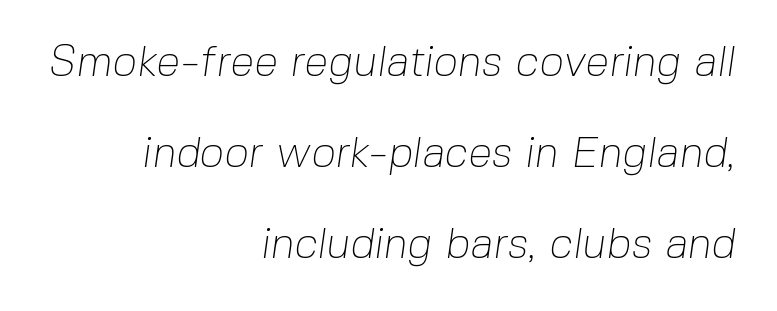
The image shows 43 px thin sans-serif type; set right-aligned, loose line spacing (2.12x), normal letter spacing, not underlined; low stroke contrast and a medium x-height.
